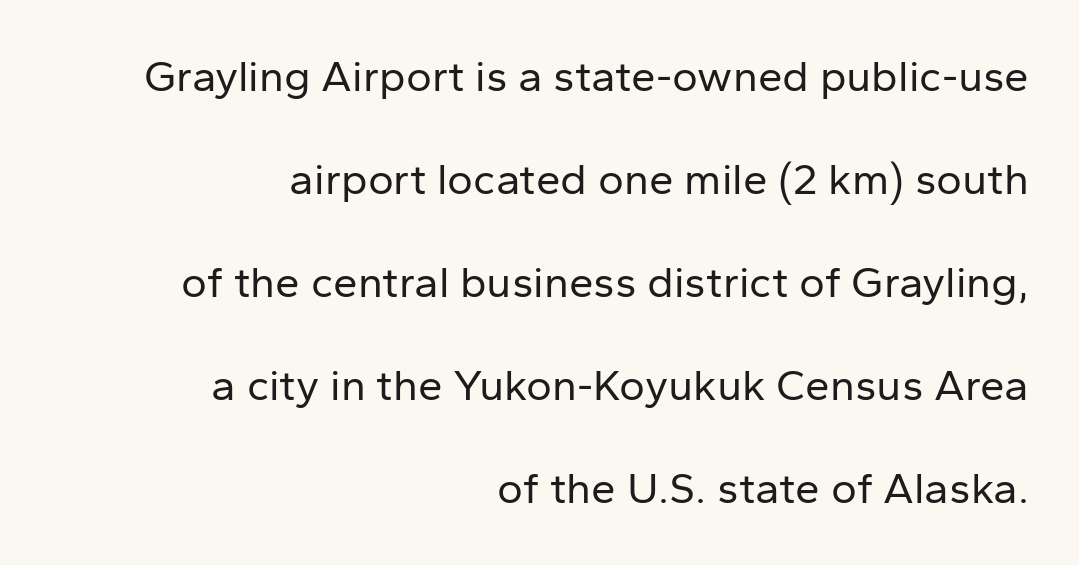
{"serif": "no", "italic": "no", "bold": "no", "weight": "regular", "width": "normal", "stroke_contrast": "low", "x_height": "medium", "monospaced": "no", "underline": "no", "align": "right", "line_spacing": "loose", "line_spacing_ratio": 2.34, "letter_spacing": "normal", "letter_spacing_em": 0.0, "glyph_px": 44}
